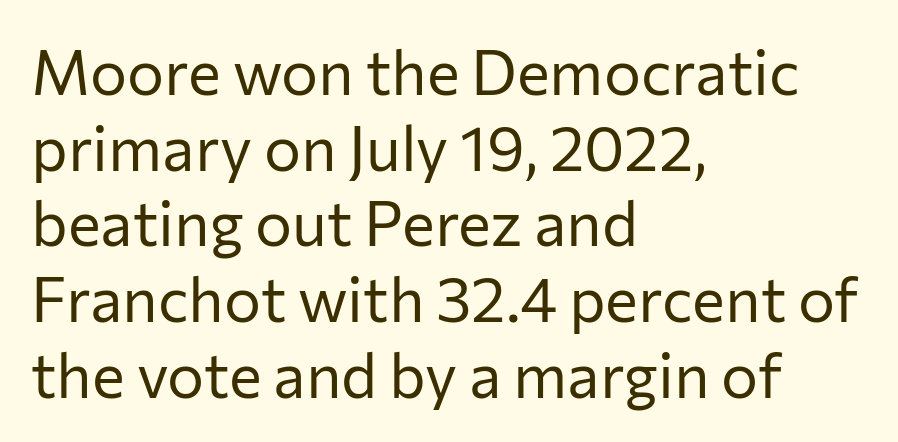
The image shows 62 px regular-weight sans-serif type, upright; set left-aligned, line spacing 1.22x, normal letter spacing, not underlined; low stroke contrast and a medium x-height.
